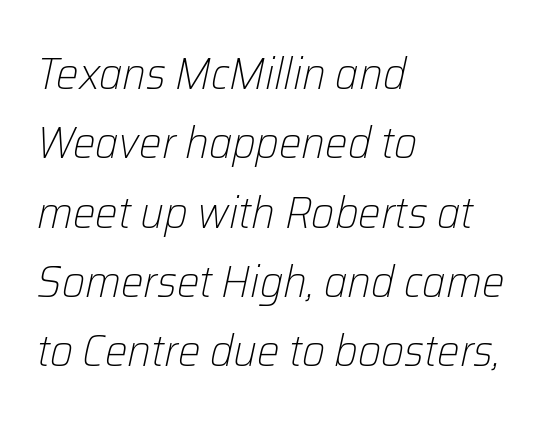
The passage shown stacks its lines at a standard gap. Descenders hang freely into open space. No letter is thick-stroked: the sample isn't bold. Each letter keeps its own natural width here, so spacing adapts to shape.
